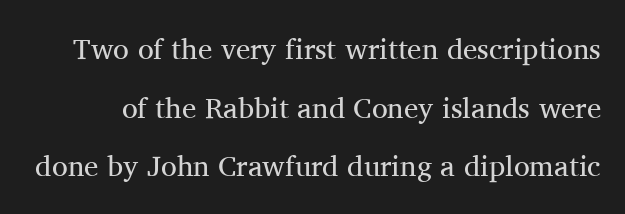
{"serif": "yes", "italic": "no", "bold": "no", "weight": "regular", "width": "normal", "stroke_contrast": "medium", "x_height": "medium", "monospaced": "no", "underline": "no", "line_spacing": "loose", "line_spacing_ratio": 2.02, "letter_spacing": "normal", "letter_spacing_em": 0.0, "glyph_px": 29}
